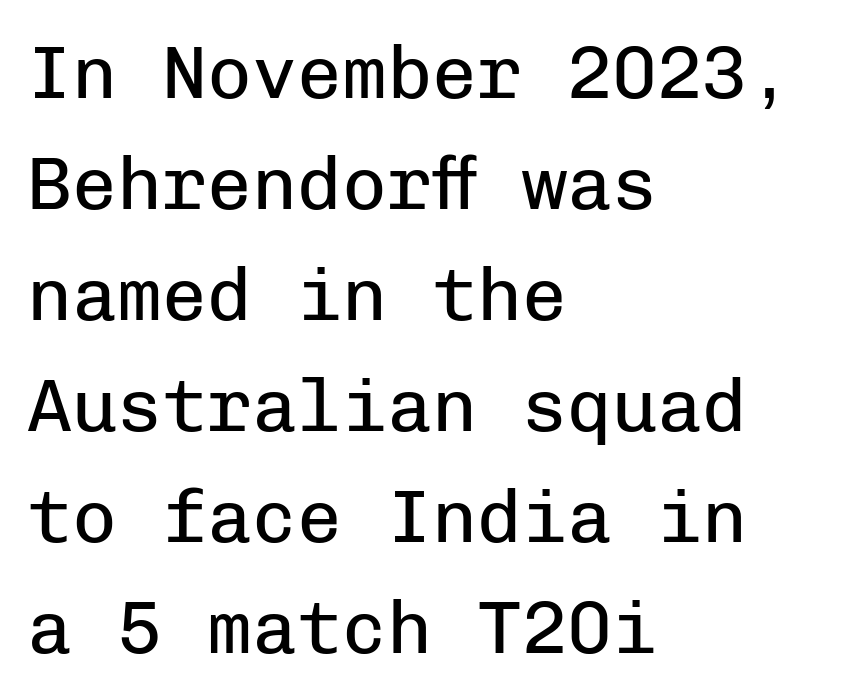
The rendering anchors every line to the left-hand side. Stems here are at most as thick as an everyday book face. Unmarked baselines from the first word to the last. This sample has the even, mechanical cadence of fixed-width lettering. Classification — sans serif.
